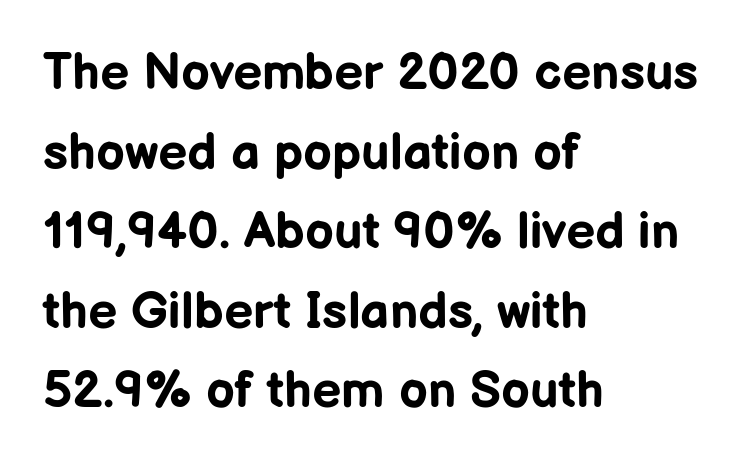
{"serif": "no", "italic": "no", "bold": "yes", "weight": "bold", "width": "normal", "stroke_contrast": "low", "x_height": "medium", "monospaced": "no", "underline": "no", "align": "left", "line_spacing": "normal", "line_spacing_ratio": 1.56, "letter_spacing": "normal", "letter_spacing_em": 0.0, "glyph_px": 51}
